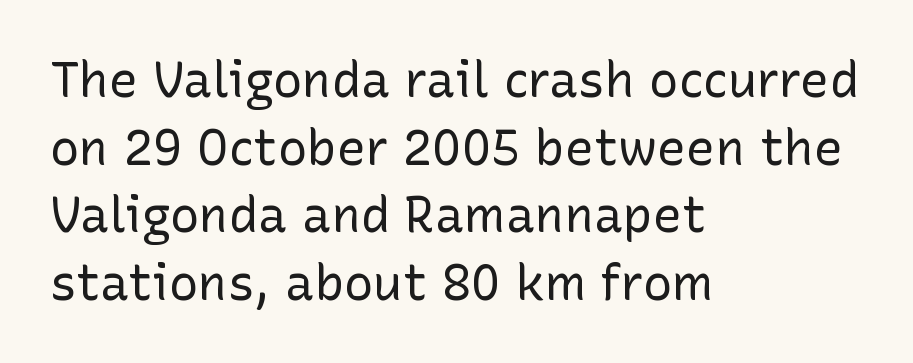
The image shows 49 px regular-weight sans-serif type, upright; set left-aligned, normal line spacing (1.38x), normal letter spacing, not underlined; low stroke contrast and a medium x-height.
